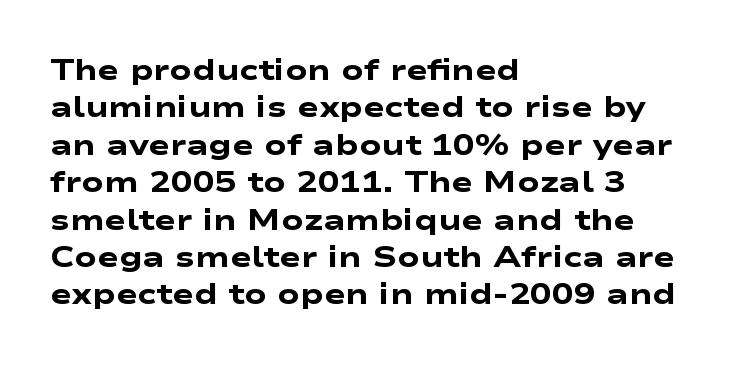
Q: Is the text bold? A: Yes.
Q: Is the typeface a serif or a sans-serif typeface? A: Sans-serif.
Q: Is the text underlined? A: No.
Q: How is the paragraph aligned? A: Left-aligned.
Q: Is the spacing between letters normal or unusually wide? A: Normal.
Q: Is the spacing between lines tight, normal or loose? A: Normal.
Q: Width (condensed, normal, or wide)? A: Wide.
Q: Stroke contrast? A: Low.
Q: x-height? A: Medium.
Q: Monospaced? A: No.
